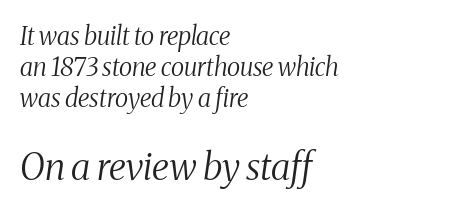
The image shows 37 px regular-weight, condensed serif type, italic (leaning right); set left-aligned, line spacing 1.24x, normal letter spacing, not underlined; the second (bottom) block is 1.48x larger; medium stroke contrast and a medium x-height.
